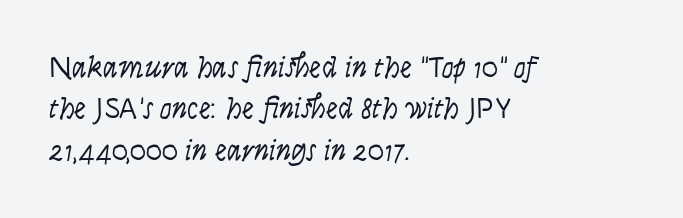
{"serif": "no", "bold": "no", "weight": "light", "width": "condensed", "stroke_contrast": "low", "x_height": "large", "monospaced": "no", "underline": "no", "align": "left", "line_spacing": "normal", "line_spacing_ratio": 1.38, "letter_spacing": "normal", "letter_spacing_em": 0.0, "glyph_px": 30}
